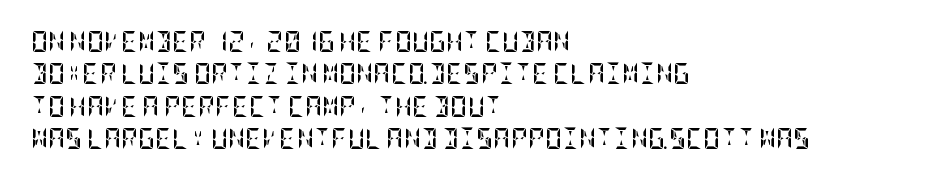
The image shows 21 px bold type, upright; set left-aligned, normal line spacing (1.54x), normal letter spacing, not underlined.
